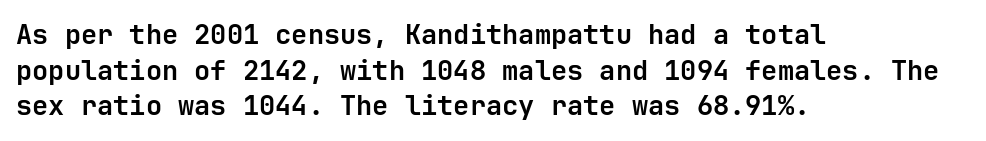
A typesetter would call this leading conventional body-copy spacing. Standard letterfit; no display-style spreading of the glyphs. The axis of the letterforms is exactly vertical. Typeset ragged right — the left edge is the straight one. Clear beneath every line of the passage. Each glyph is drawn with heavy, bold strokes.
